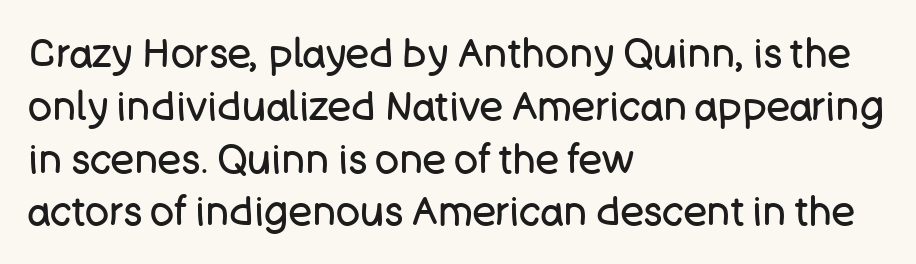
Q: Is the text bold? A: No.
Q: Is the text italic (slanted)? A: No, it is upright.
Q: Is the typeface a serif or a sans-serif typeface? A: Sans-serif.
Q: Is the text underlined? A: No.
Q: How is the paragraph aligned? A: Left-aligned.
Q: Is the spacing between letters normal or unusually wide? A: Normal.
Q: Is the spacing between lines tight, normal or loose? A: Normal.
Q: Width (condensed, normal, or wide)? A: Normal.
Q: Stroke contrast? A: Low.
Q: x-height? A: Large.
Q: Monospaced? A: No.
